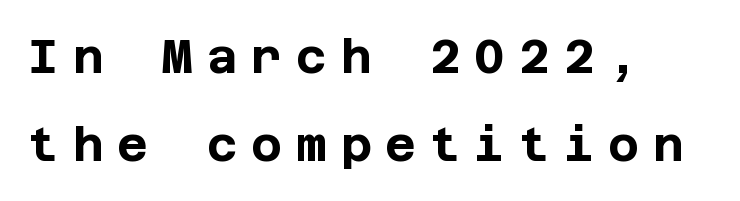
Q: Is the text bold? A: Yes.
Q: Is the text italic (slanted)? A: No, it is upright.
Q: Is the typeface a serif or a sans-serif typeface? A: Sans-serif.
Q: Is the text underlined? A: No.
Q: How is the paragraph aligned? A: Left-aligned.
Q: Is the spacing between letters normal or unusually wide? A: Unusually wide.
Q: Width (condensed, normal, or wide)? A: Normal.
Q: Stroke contrast? A: Low.
Q: x-height? A: Large.
